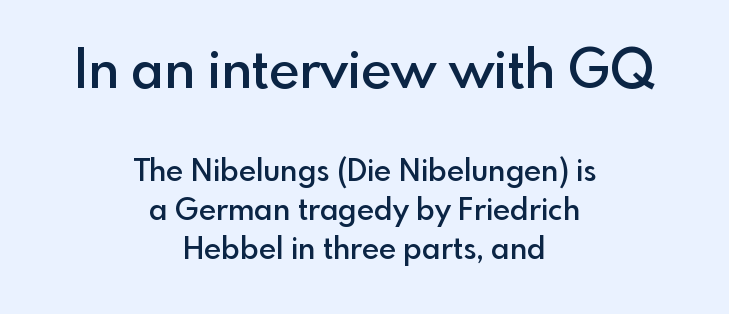
Q: Is the text bold? A: Semi-bold.
Q: Is the text italic (slanted)? A: No, it is upright.
Q: Is the typeface a serif or a sans-serif typeface? A: Sans-serif.
Q: Is the text underlined? A: No.
Q: How is the paragraph aligned? A: Centered.
Q: Is the spacing between letters normal or unusually wide? A: Normal.
Q: Is the spacing between lines tight, normal or loose? A: Normal.
Q: Which block of text is set in a larger size, the first (top) or the second (bottom)? A: The first (top) one.
Q: Width (condensed, normal, or wide)? A: Normal.
Q: x-height? A: Small.
Q: Monospaced? A: No.
